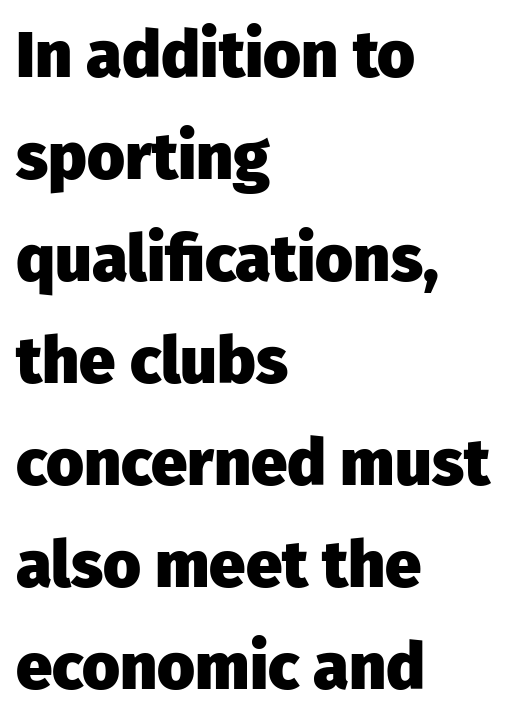
Every character sits straight up, as roman type does. Compared with an ordinary text face, these strokes are far heavier — a full bold. All the whitespace from short lines collects on the right. Quick note: interline space is typical.
